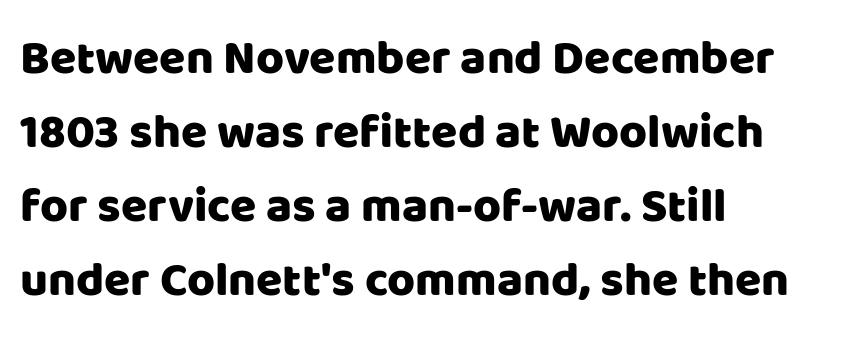
{"serif": "no", "italic": "no", "width": "normal", "stroke_contrast": "low", "x_height": "large", "monospaced": "no", "underline": "no", "align": "left", "line_spacing": "normal", "line_spacing_ratio": 1.54, "letter_spacing": "normal", "letter_spacing_em": 0.0, "glyph_px": 48}
